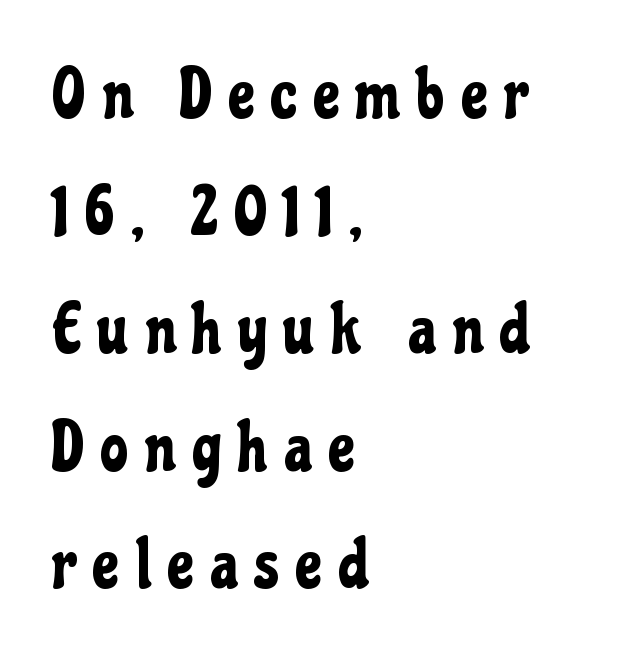
Normally led — the rows are evenly, conventionally spaced. Lines of text with bare space underneath. These lines have a slow, spaced-out rhythm from letter to letter. These lines are rendered in a variable-pitch font. The letters carry no serifs — their stems end cleanly without finishing strokes.
